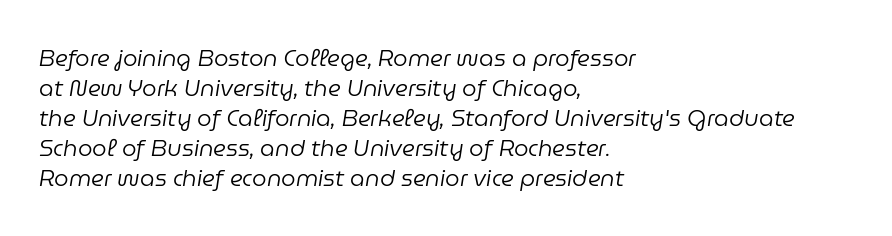
The image shows 23 px text type, italic (leaning right); set left-aligned, normal line spacing (1.3x), normal letter spacing, not underlined.
